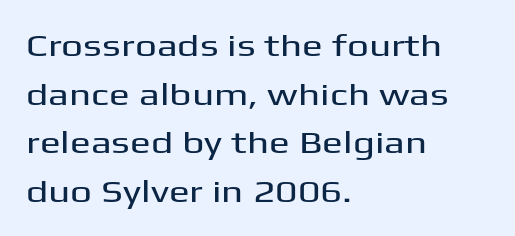
{"serif": "no", "italic": "no", "width": "wide", "stroke_contrast": "medium", "x_height": "medium", "monospaced": "no", "underline": "no", "align": "left", "line_spacing": "normal", "line_spacing_ratio": 1.57, "letter_spacing": "normal", "letter_spacing_em": 0.0, "glyph_px": 31}
